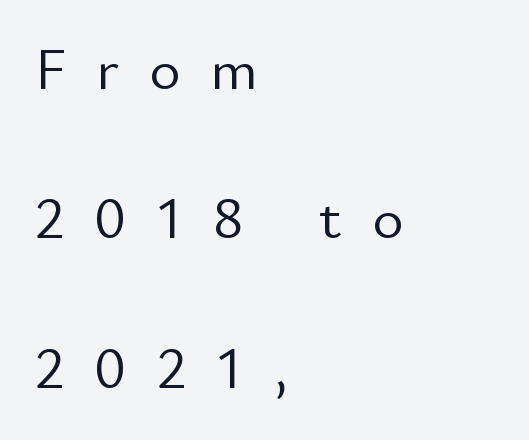
Q: Is the text bold? A: No.
Q: Is the text italic (slanted)? A: No, it is upright.
Q: Is the typeface a serif or a sans-serif typeface? A: Sans-serif.
Q: Is the text underlined? A: No.
Q: How is the paragraph aligned? A: Left-aligned.
Q: Is the spacing between letters normal or unusually wide? A: Unusually wide.
Q: Is the spacing between lines tight, normal or loose? A: Loose.
Q: Width (condensed, normal, or wide)? A: Normal.
Q: Stroke contrast? A: Low.
Q: x-height? A: Small.
Q: Monospaced? A: No.
